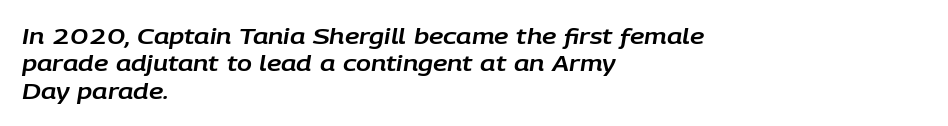
Letter spacing: default. Decoration check: the copy has no underline. Is the block centered? No — it sits flush against the left margin. This sample uses an oblique cut, with every glyph tilted off the vertical.
